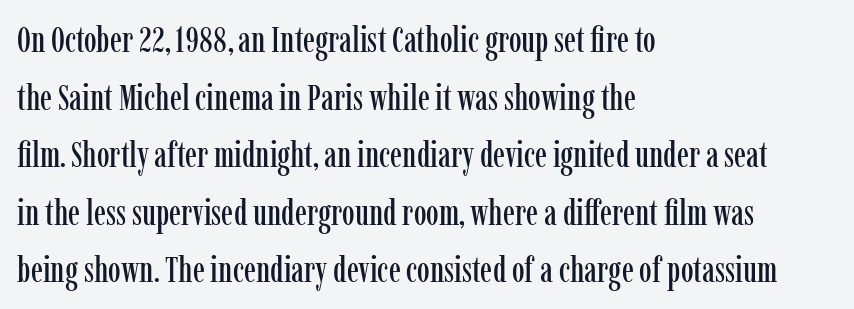
Q: Is the text italic (slanted)? A: No, it is upright.
Q: Is the typeface a serif or a sans-serif typeface? A: Serif.
Q: Is the text underlined? A: No.
Q: How is the paragraph aligned? A: Left-aligned.
Q: Is the spacing between letters normal or unusually wide? A: Normal.
Q: Is the spacing between lines tight, normal or loose? A: Normal.
Q: Width (condensed, normal, or wide)? A: Condensed.
Q: Stroke contrast? A: Low.
Q: x-height? A: Medium.
Q: Monospaced? A: No.
